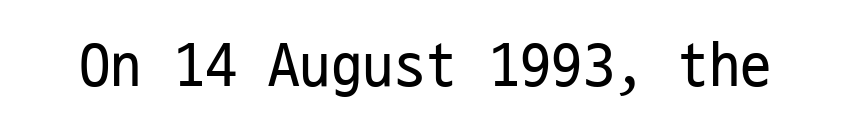
Q: Is the text bold? A: No.
Q: Is the text italic (slanted)? A: No, it is upright.
Q: Is the typeface a serif or a sans-serif typeface? A: Sans-serif.
Q: Is the text underlined? A: No.
Q: Is the spacing between letters normal or unusually wide? A: Normal.
Q: Width (condensed, normal, or wide)? A: Condensed.
Q: Stroke contrast? A: Low.
Q: x-height? A: Medium.
Q: Monospaced? A: Yes.
